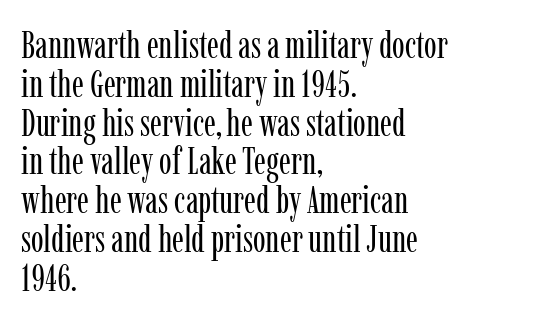
{"serif": "yes", "italic": "no", "bold": "no", "weight": "regular", "width": "condensed", "stroke_contrast": "low", "x_height": "medium", "monospaced": "no", "underline": "no", "align": "left", "line_spacing": "tight", "line_spacing_ratio": 1.02, "letter_spacing": "normal", "letter_spacing_em": 0.0, "glyph_px": 38}
